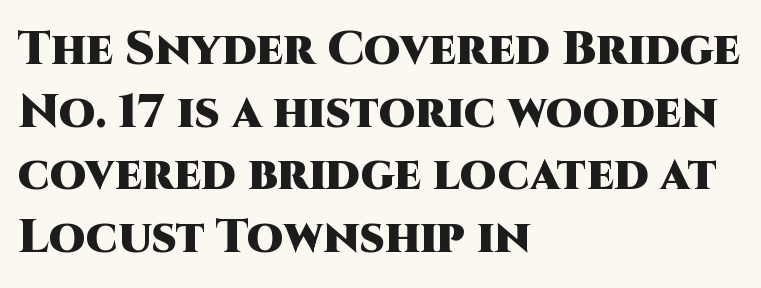
{"serif": "no", "italic": "no", "bold": "yes", "weight": "heavy", "width": "normal", "stroke_contrast": "high", "x_height": "large", "monospaced": "no", "underline": "no", "align": "left", "line_spacing": "normal", "line_spacing_ratio": 1.33, "letter_spacing": "normal", "letter_spacing_em": 0.0, "glyph_px": 47}
